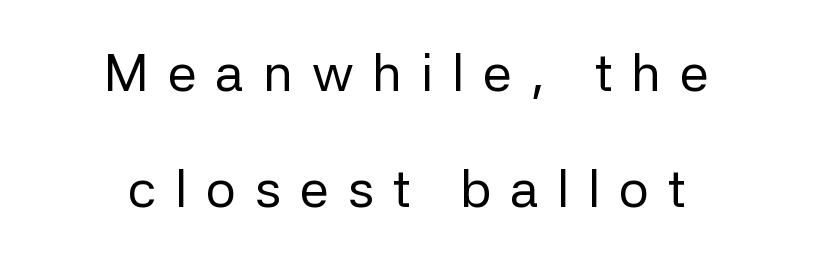
Q: Is the text bold? A: No.
Q: Is the text italic (slanted)? A: No, it is upright.
Q: Is the typeface a serif or a sans-serif typeface? A: Sans-serif.
Q: Is the text underlined? A: No.
Q: How is the paragraph aligned? A: Centered.
Q: Is the spacing between letters normal or unusually wide? A: Unusually wide.
Q: Is the spacing between lines tight, normal or loose? A: Loose.
Q: Width (condensed, normal, or wide)? A: Normal.
Q: Stroke contrast? A: Low.
Q: x-height? A: Medium.
Q: Monospaced? A: No.
